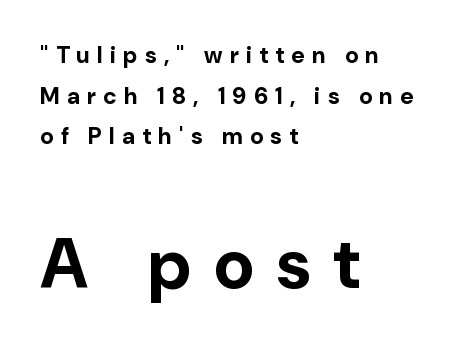
{"serif": "no", "italic": "no", "bold": "yes", "weight": "bold", "width": "normal", "stroke_contrast": "low", "x_height": "medium", "monospaced": "no", "underline": "no", "align": "left", "line_spacing_ratio": 1.77, "letter_spacing": "wide", "letter_spacing_em": 0.32, "larger_block": "second", "size_ratio": 3.04, "glyph_px": 70}
